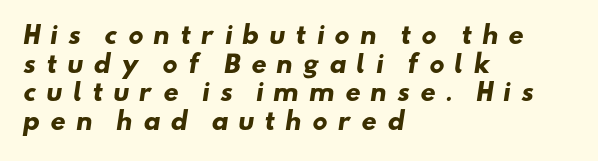
Q: Is the text bold? A: Yes.
Q: Is the text underlined? A: No.
Q: How is the paragraph aligned? A: Left-aligned.
Q: Is the spacing between letters normal or unusually wide? A: Unusually wide.
